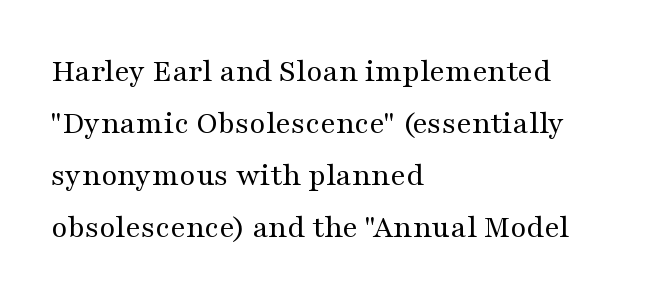
Q: Is the text bold? A: No.
Q: Is the text italic (slanted)? A: No, it is upright.
Q: Is the typeface a serif or a sans-serif typeface? A: Serif.
Q: Is the text underlined? A: No.
Q: How is the paragraph aligned? A: Left-aligned.
Q: Is the spacing between letters normal or unusually wide? A: Normal.
Q: Is the spacing between lines tight, normal or loose? A: Normal.
Q: Width (condensed, normal, or wide)? A: Wide.
Q: Stroke contrast? A: Medium.
Q: x-height? A: Medium.
Q: Monospaced? A: No.
